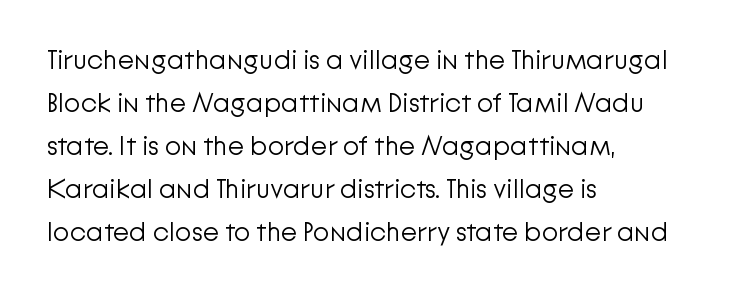
Q: Is the text bold? A: No.
Q: Is the text italic (slanted)? A: No, it is upright.
Q: Is the text underlined? A: No.
Q: How is the paragraph aligned? A: Left-aligned.
Q: Is the spacing between letters normal or unusually wide? A: Normal.
Q: Is the spacing between lines tight, normal or loose? A: Normal.
